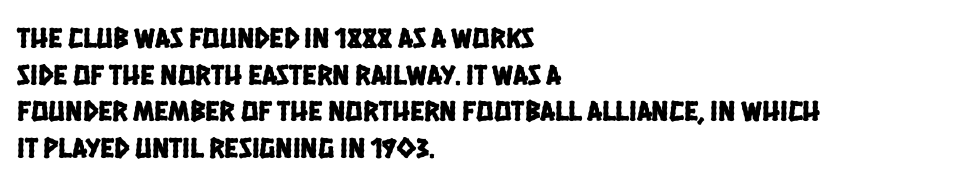
The image shows 29 px condensed sans-serif type; set left-aligned, normal line spacing (1.26x), normal letter spacing, not underlined; low stroke contrast and a large x-height.
